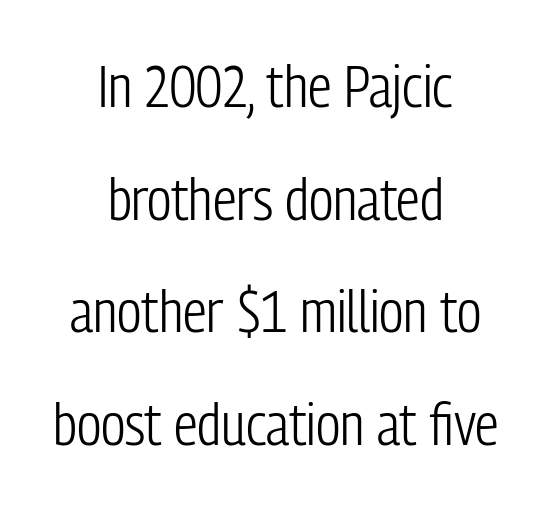
{"serif": "no", "italic": "no", "bold": "no", "weight": "light", "width": "condensed", "stroke_contrast": "low", "x_height": "medium", "monospaced": "no", "underline": "no", "align": "center", "line_spacing": "loose", "line_spacing_ratio": 1.91, "letter_spacing": "normal", "letter_spacing_em": 0.0, "glyph_px": 59}
